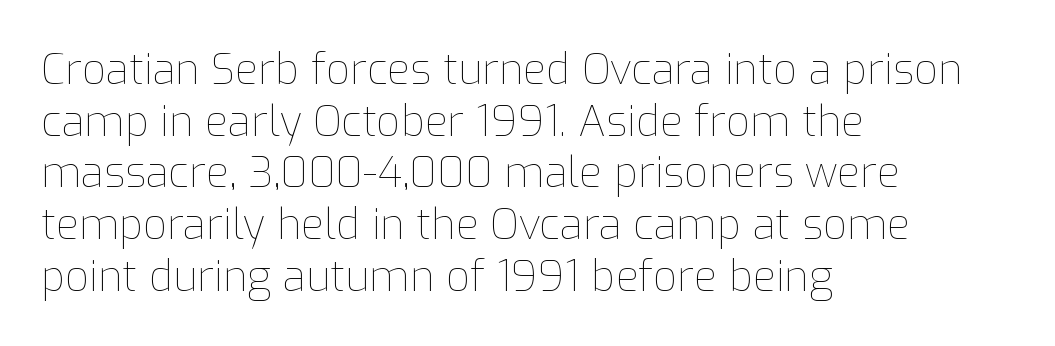
Q: Is the text bold? A: No.
Q: Is the text italic (slanted)? A: No, it is upright.
Q: Is the text underlined? A: No.
Q: How is the paragraph aligned? A: Left-aligned.
Q: Is the spacing between letters normal or unusually wide? A: Normal.
Q: Width (condensed, normal, or wide)? A: Normal.
Q: Stroke contrast? A: Low.
Q: x-height? A: Medium.
Q: Monospaced? A: No.
